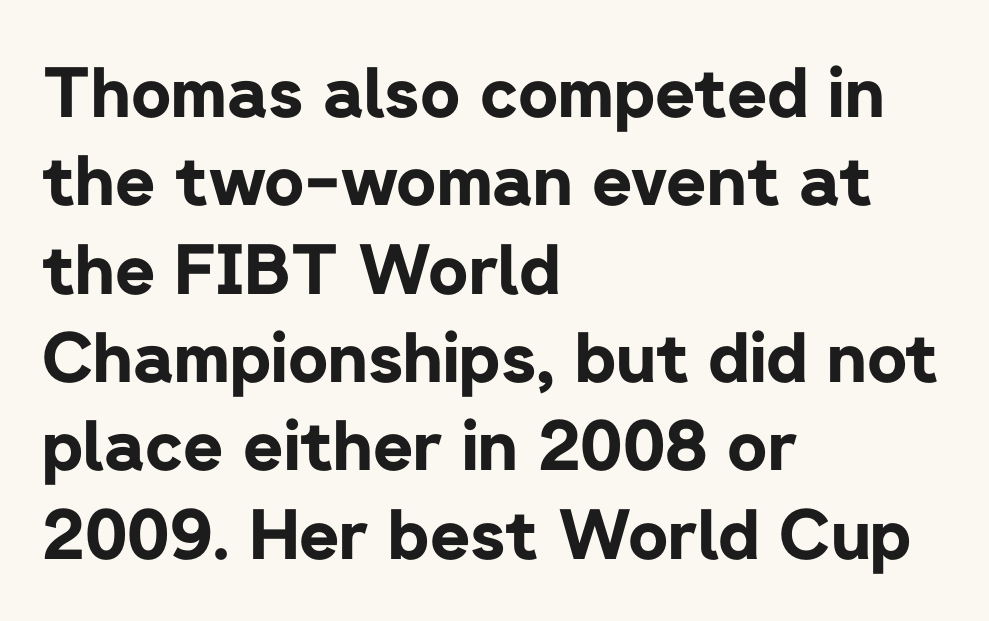
Q: Is the text bold? A: Yes.
Q: Is the text italic (slanted)? A: No, it is upright.
Q: Is the typeface a serif or a sans-serif typeface? A: Sans-serif.
Q: Is the text underlined? A: No.
Q: How is the paragraph aligned? A: Left-aligned.
Q: Is the spacing between letters normal or unusually wide? A: Normal.
Q: Is the spacing between lines tight, normal or loose? A: Normal.
Q: Width (condensed, normal, or wide)? A: Normal.
Q: Stroke contrast? A: Low.
Q: x-height? A: Medium.
Q: Monospaced? A: No.
